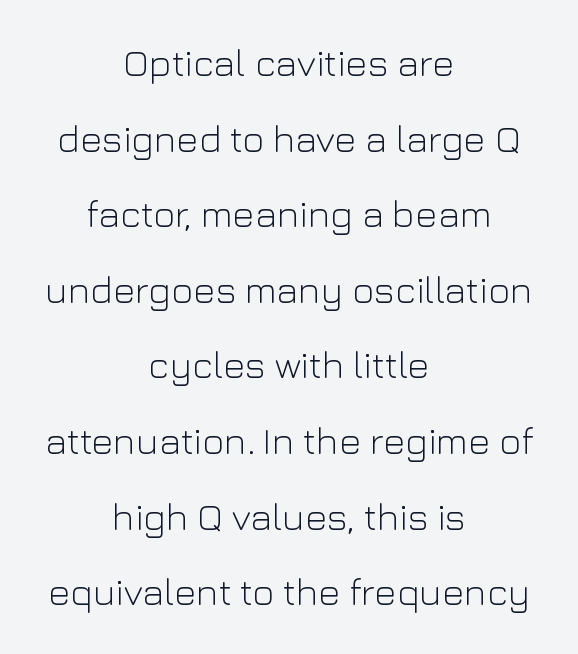
The image shows 38 px light sans-serif type, upright; set centered, loose line spacing (1.99x), normal letter spacing, not underlined; low stroke contrast and a medium x-height.
